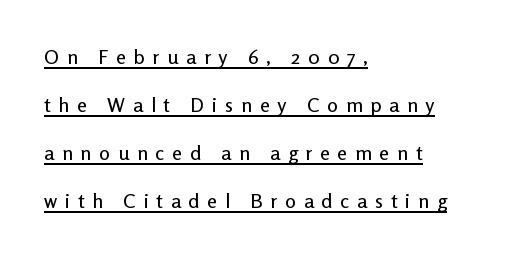
The image shows 20 px text type, upright; set left-aligned, loose line spacing (2.4x), unusually wide letter spacing (+0.39 em), underlined.
